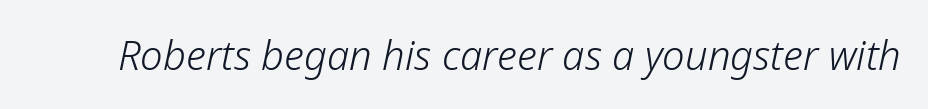
The image shows 40 px light type, italic (leaning right); set normal letter spacing, not underlined; low stroke contrast and a medium x-height.
